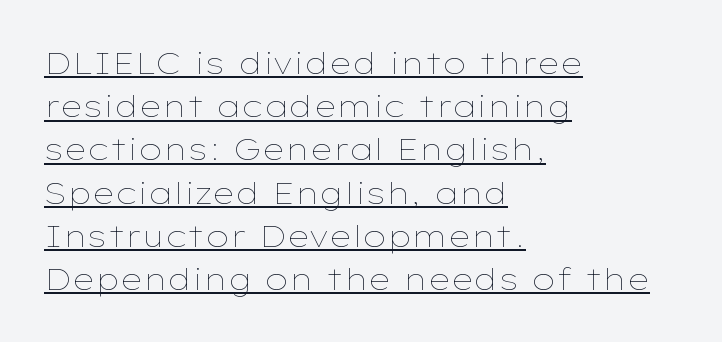
The image shows 30 px thin, wide type, upright; set left-aligned, normal line spacing (1.44x), normal letter spacing, underlined; low stroke contrast and a medium x-height.
